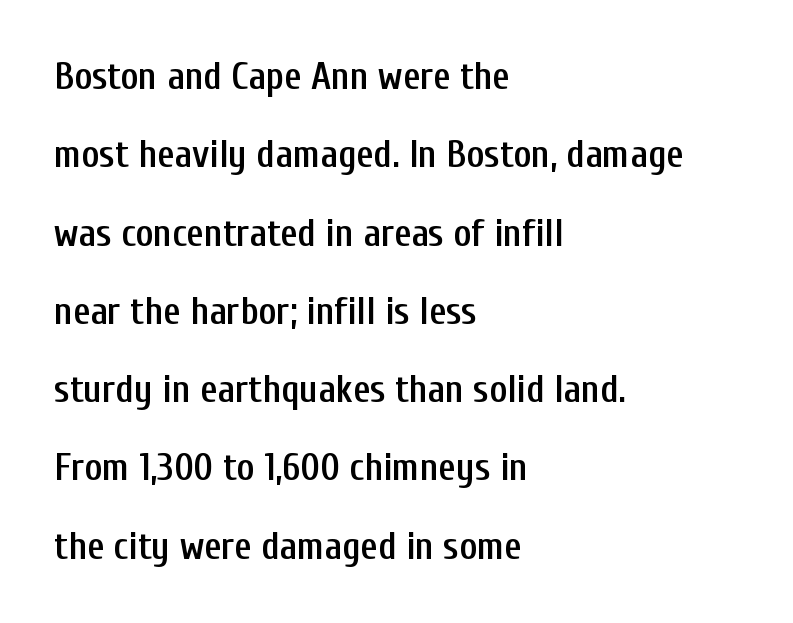
The image shows 38 px semibold, condensed sans-serif type, upright; set left-aligned, loose line spacing (2.06x), normal letter spacing, not underlined; low stroke contrast and a medium x-height.
